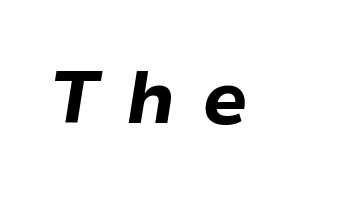
Notice how thick the strokes are: this is what a full bold looks like. Looking at the ascenders, they clearly lean. You could not count columns in this text — the font is proportionally spaced. Type without underlining.
